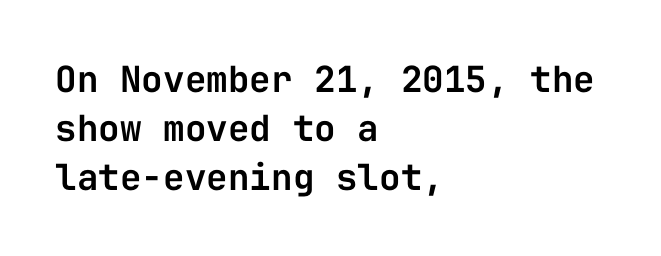
Q: Is the text italic (slanted)? A: No, it is upright.
Q: Is the typeface a serif or a sans-serif typeface? A: Sans-serif.
Q: Is the text underlined? A: No.
Q: How is the paragraph aligned? A: Left-aligned.
Q: Is the spacing between letters normal or unusually wide? A: Normal.
Q: Is the spacing between lines tight, normal or loose? A: Normal.
Q: Width (condensed, normal, or wide)? A: Normal.
Q: Stroke contrast? A: Low.
Q: x-height? A: Medium.
Q: Monospaced? A: Yes.
